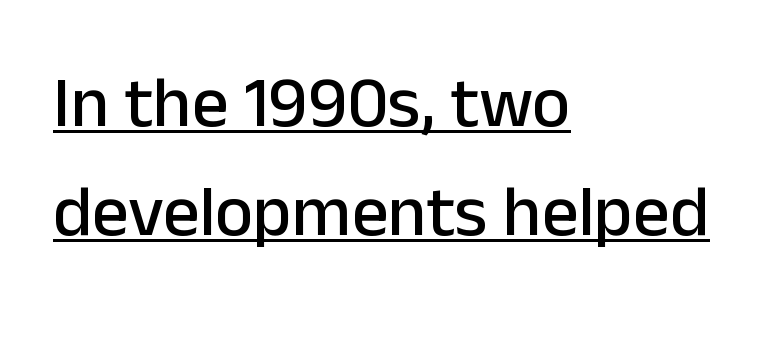
{"serif": "no", "italic": "no", "width": "normal", "stroke_contrast": "low", "x_height": "medium", "monospaced": "no", "underline": "yes", "align": "left", "line_spacing": "normal", "line_spacing_ratio": 1.51, "letter_spacing": "normal", "letter_spacing_em": 0.0, "glyph_px": 72}
